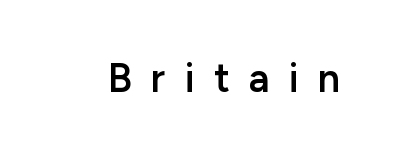
Q: Is the text bold? A: Semi-bold.
Q: Is the text italic (slanted)? A: No, it is upright.
Q: Is the typeface a serif or a sans-serif typeface? A: Sans-serif.
Q: Is the text underlined? A: No.
Q: Is the spacing between letters normal or unusually wide? A: Unusually wide.
Q: Width (condensed, normal, or wide)? A: Normal.
Q: Stroke contrast? A: Low.
Q: x-height? A: Medium.
Q: Monospaced? A: No.
